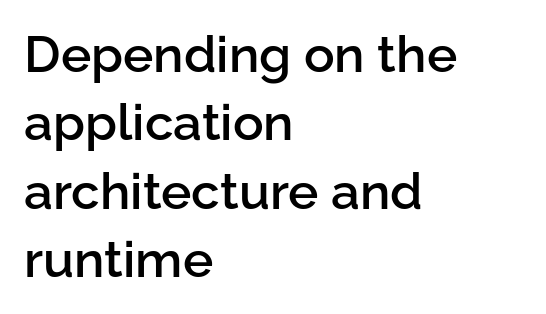
{"serif": "no", "italic": "no", "bold": "semi", "weight": "semibold", "width": "normal", "stroke_contrast": "low", "x_height": "medium", "monospaced": "no", "underline": "no", "align": "left", "line_spacing": "normal", "line_spacing_ratio": 1.34, "letter_spacing": "normal", "letter_spacing_em": 0.0, "glyph_px": 51}
